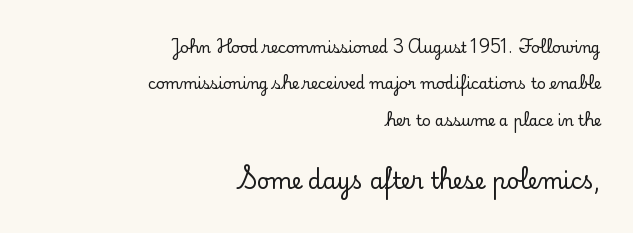
Q: Is the text italic (slanted)? A: No, it is upright.
Q: Is the text underlined? A: No.
Q: How is the paragraph aligned? A: Right-aligned.
Q: Is the spacing between letters normal or unusually wide? A: Normal.
Q: Is the spacing between lines tight, normal or loose? A: Loose.
Q: Which block of text is set in a larger size, the first (top) or the second (bottom)? A: The second (bottom) one.
